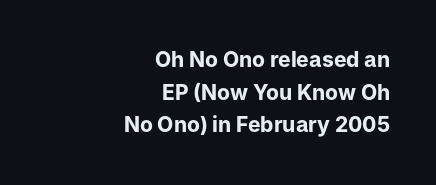
{"italic": "no", "bold": "yes", "underline": "no", "align": "right", "line_spacing": "normal", "line_spacing_ratio": 1.55, "letter_spacing": "normal", "letter_spacing_em": 0.0, "glyph_px": 21}
